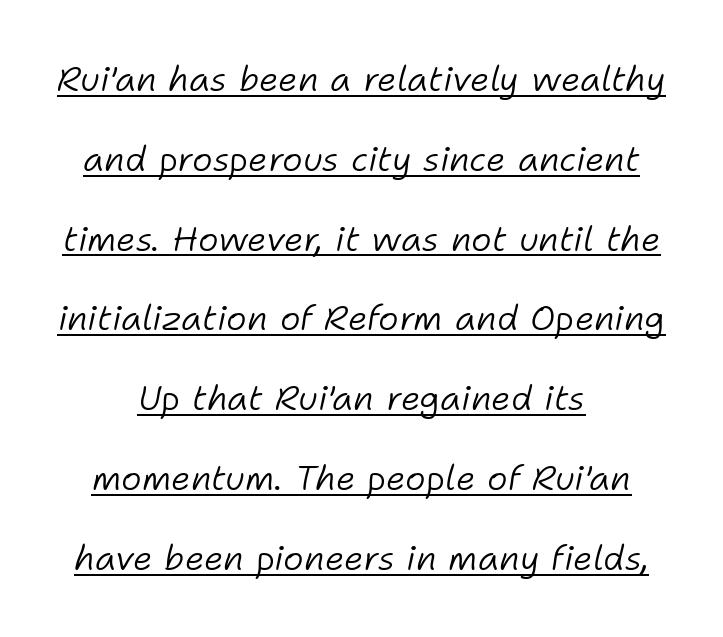
The image shows 35 px light type, italic (leaning right); set centered, loose line spacing (2.28x), normal letter spacing, underlined; low stroke contrast and a medium x-height.
